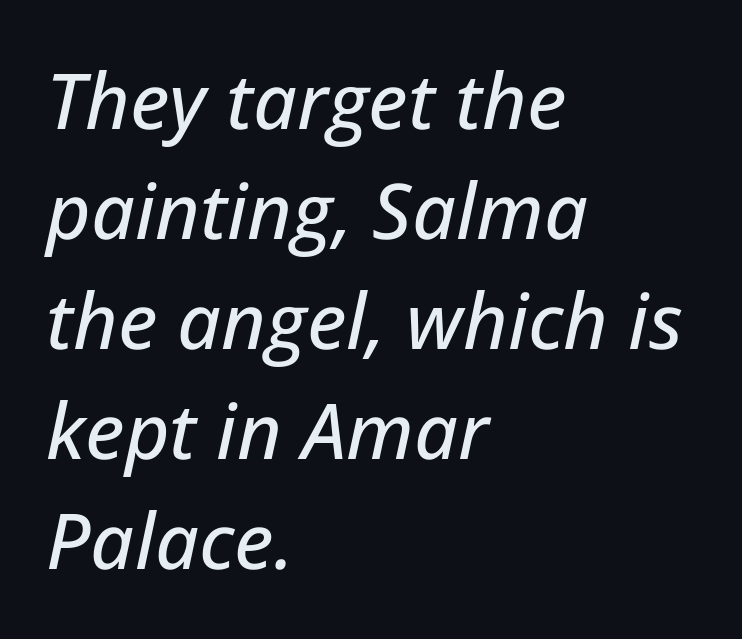
{"italic": "yes", "lean": "right", "slant_degrees": 12, "width": "normal", "stroke_contrast": "low", "x_height": "medium", "monospaced": "no", "underline": "no", "align": "left", "line_spacing": "normal", "line_spacing_ratio": 1.43, "letter_spacing": "normal", "letter_spacing_em": 0.0, "glyph_px": 77}
